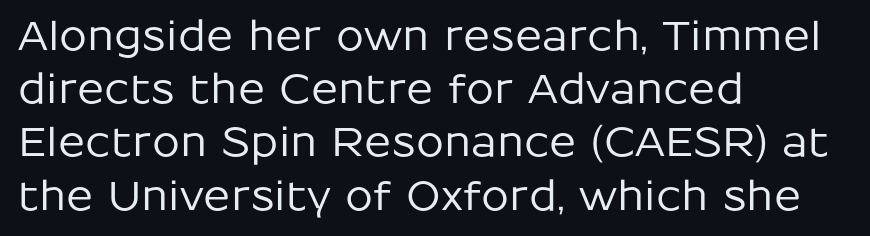
The image shows 40 px sans-serif type, upright; set left-aligned, normal line spacing (1.33x), normal letter spacing, not underlined; low stroke contrast and a medium x-height.
